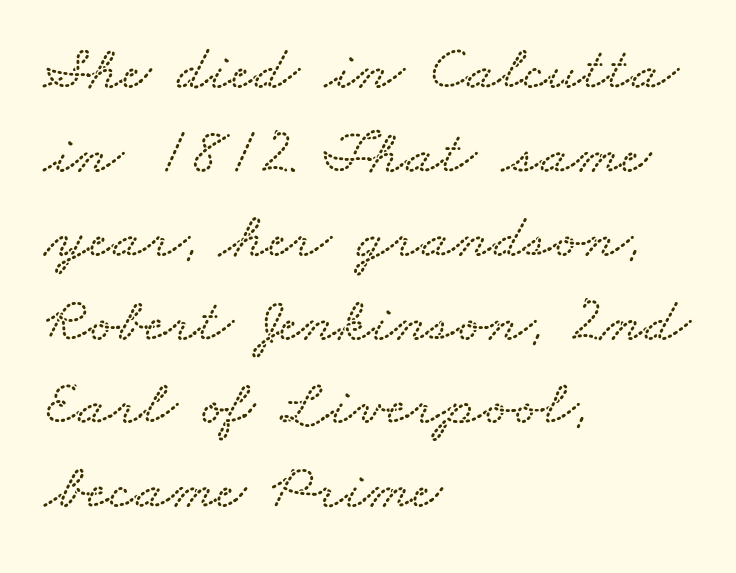
The image shows 64 px wide type; set left-aligned, normal line spacing (1.31x), normal letter spacing, not underlined; low stroke contrast and a small x-height.
